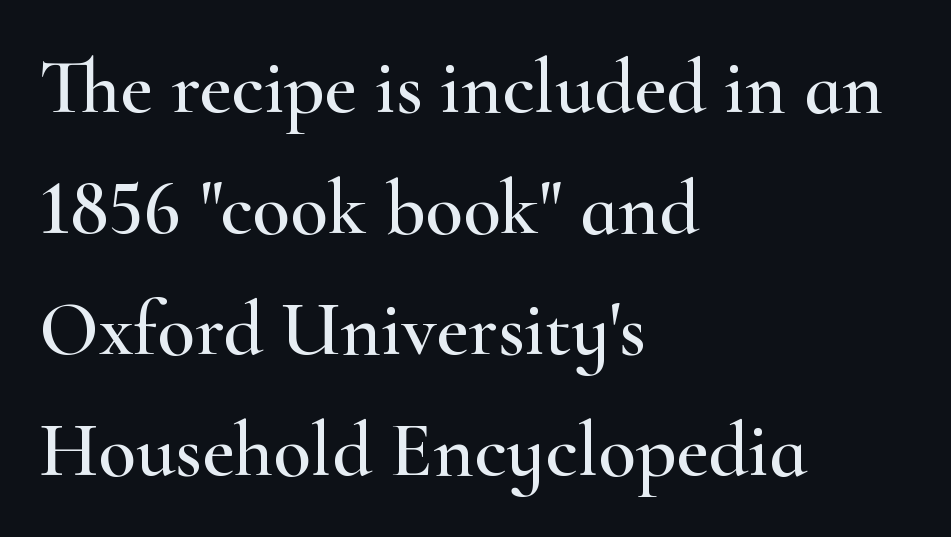
The block of text has a typical density, with ordinary space between rows. Is the block centered? No — it sits flush against the left margin. Tall strokes in this sample are plumb rather than angled. Here the designer chose a conventional face with non-uniform glyph widths. A typesetter would label this face a serif. Any mark beneath the type? The region is blank.
